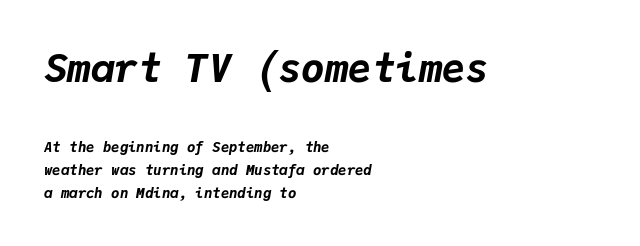
Q: Is the text bold? A: Yes.
Q: Is the text italic (slanted)? A: Yes, it leans right by about 9 degrees.
Q: Is the text underlined? A: No.
Q: How is the paragraph aligned? A: Left-aligned.
Q: Is the spacing between letters normal or unusually wide? A: Normal.
Q: Is the spacing between lines tight, normal or loose? A: Normal.
Q: Which block of text is set in a larger size, the first (top) or the second (bottom)? A: The first (top) one.
Q: Width (condensed, normal, or wide)? A: Normal.
Q: Stroke contrast? A: Low.
Q: x-height? A: Medium.
Q: Monospaced? A: Yes.
